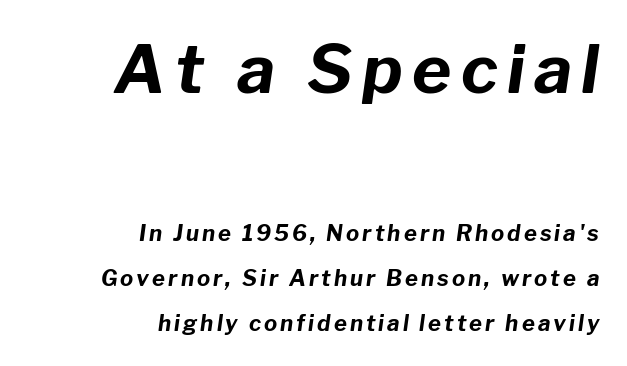
Q: Is the text bold? A: Yes.
Q: Is the text italic (slanted)? A: Yes, it leans right by about 8 degrees.
Q: Is the text underlined? A: No.
Q: How is the paragraph aligned? A: Right-aligned.
Q: Is the spacing between lines tight, normal or loose? A: Loose.
Q: Which block of text is set in a larger size, the first (top) or the second (bottom)? A: The first (top) one.
Q: Width (condensed, normal, or wide)? A: Normal.
Q: Stroke contrast? A: Low.
Q: x-height? A: Medium.
Q: Monospaced? A: No.
